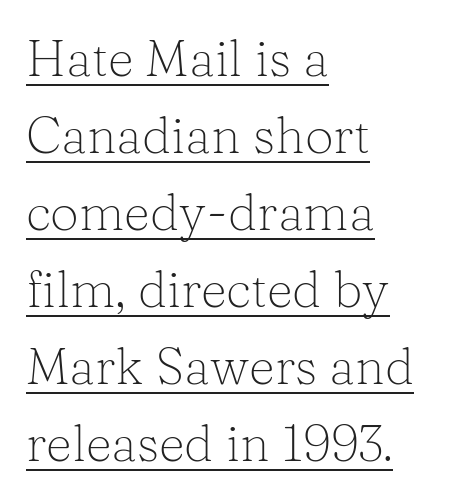
Q: Is the text bold? A: No.
Q: Is the text italic (slanted)? A: No, it is upright.
Q: Is the typeface a serif or a sans-serif typeface? A: Serif.
Q: Is the text underlined? A: Yes.
Q: How is the paragraph aligned? A: Left-aligned.
Q: Is the spacing between letters normal or unusually wide? A: Normal.
Q: Is the spacing between lines tight, normal or loose? A: Normal.
Q: Width (condensed, normal, or wide)? A: Normal.
Q: Stroke contrast? A: Low.
Q: x-height? A: Medium.
Q: Monospaced? A: No.
